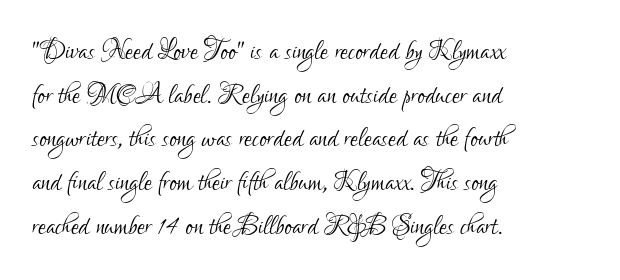
Q: Is the text bold? A: No.
Q: Is the text italic (slanted)? A: Yes.
Q: Is the typeface a serif or a sans-serif typeface? A: Sans-serif.
Q: Is the text underlined? A: No.
Q: How is the paragraph aligned? A: Left-aligned.
Q: Is the spacing between letters normal or unusually wide? A: Normal.
Q: Is the spacing between lines tight, normal or loose? A: Normal.
Q: Width (condensed, normal, or wide)? A: Condensed.
Q: Stroke contrast? A: Low.
Q: x-height? A: Small.
Q: Monospaced? A: No.
